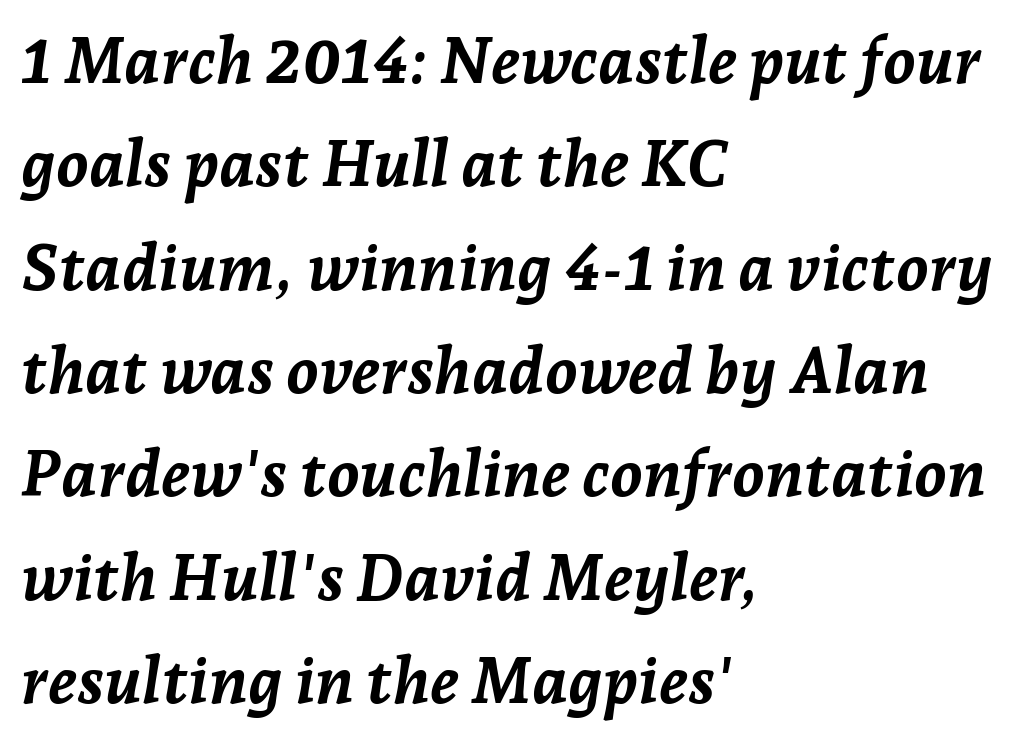
The image shows 65 px semibold type, italic (leaning right); set left-aligned, normal line spacing (1.59x), normal letter spacing, not underlined; low stroke contrast and a medium x-height.
